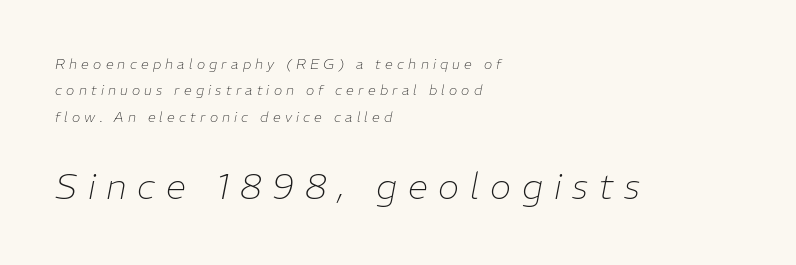
The image shows 36 px thin type, italic (leaning right); set left-aligned, line spacing 1.89x, unusually wide letter spacing (+0.3 em), not underlined; the second (bottom) block is 2.57x larger; low stroke contrast and a medium x-height.
